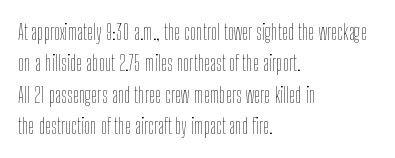
Q: Is the text bold? A: No.
Q: Is the text italic (slanted)? A: No, it is upright.
Q: Is the text underlined? A: No.
Q: How is the paragraph aligned? A: Left-aligned.
Q: Is the spacing between letters normal or unusually wide? A: Normal.
Q: Is the spacing between lines tight, normal or loose? A: Normal.
